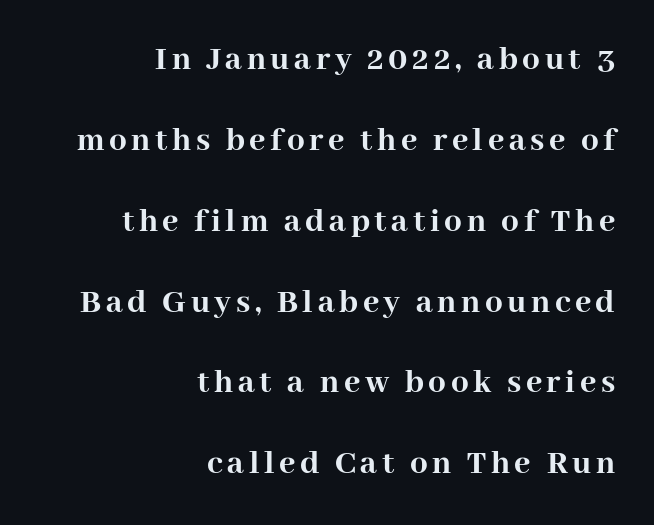
The image shows 35 px semibold serif type, upright; set right-aligned, loose line spacing (2.31x), not underlined; high stroke contrast and a medium x-height.
